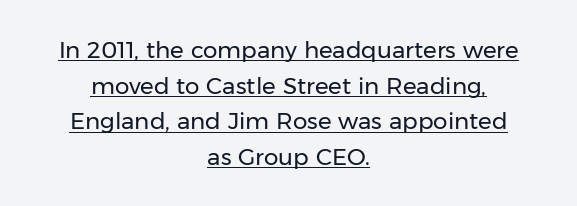
The image shows 23 px text type, upright; set centered, normal line spacing (1.55x), normal letter spacing, underlined.
